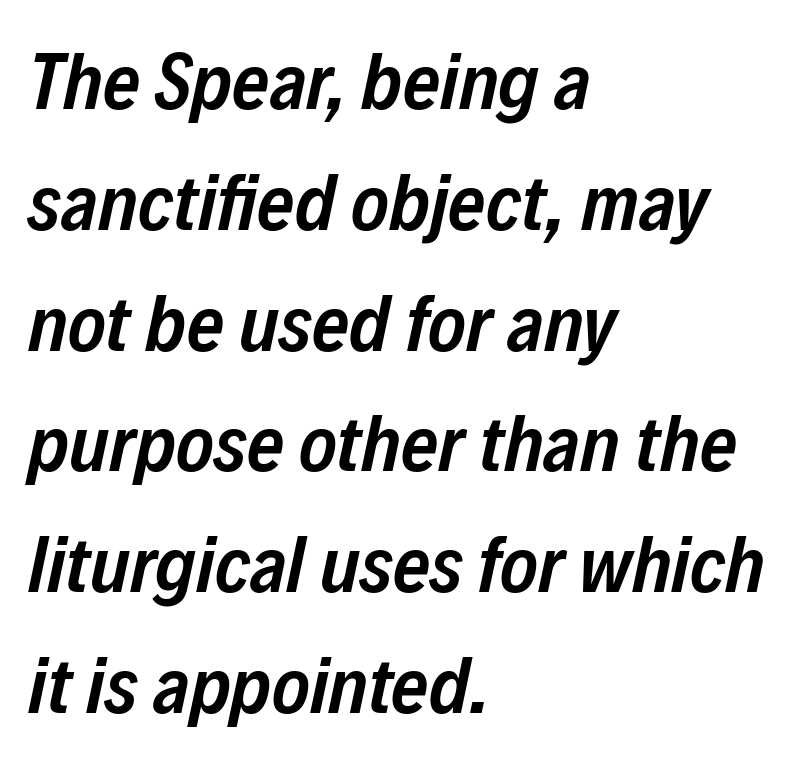
Quick note: italic. Semibold letterforms, between regular and bold. This block has exactly the height ordinary leading produces. Do the characters align in a grid? No, the font is proportional. Short note: letters normally spaced. One-word summary of the alignment: left.
